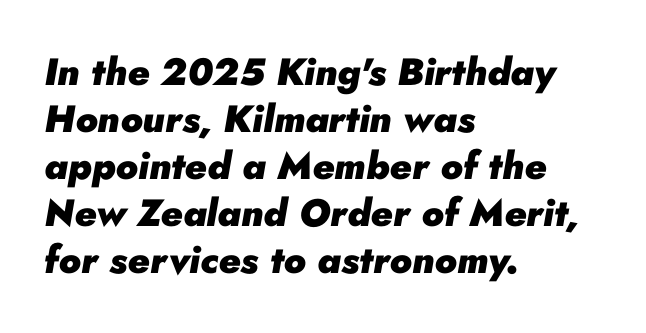
A classic flush-left, rag-right setting is used for this passage. A typesetter would call this proportional, since set widths differ per character. The passage shown is emphatically bold. Here the glyphs are tracked normally, forming tight word shapes. This is oblique type, the kind used for emphasis or titles. Type without underlining.
